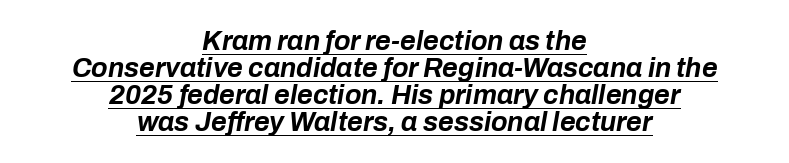
{"italic": "yes", "lean": "right", "slant_degrees": 10, "bold": "yes", "underline": "yes", "align": "center", "line_spacing": "tight", "line_spacing_ratio": 1.0, "letter_spacing": "normal", "letter_spacing_em": 0.0, "glyph_px": 27}
